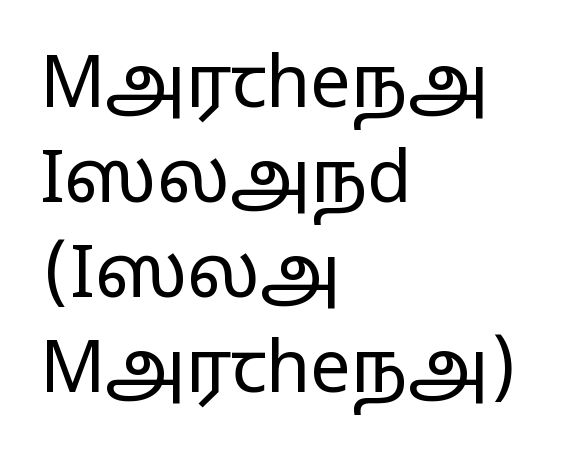
The image shows 72 px regular-weight, wide sans-serif type, upright; set left-aligned, normal line spacing (1.32x), normal letter spacing, not underlined; low stroke contrast and a medium x-height.
